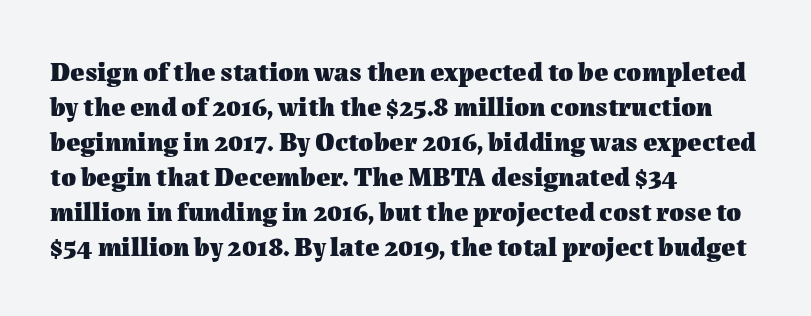
{"italic": "no", "bold": "yes", "underline": "no", "align": "left", "line_spacing": "normal", "line_spacing_ratio": 1.3, "letter_spacing": "normal", "letter_spacing_em": 0.0, "glyph_px": 27}
